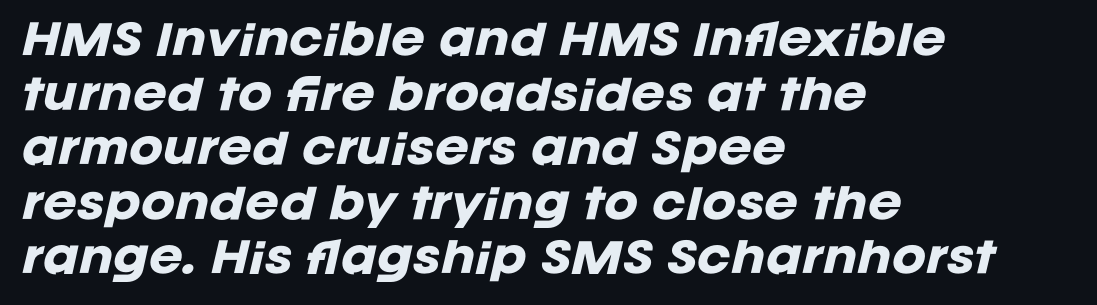
{"italic": "yes", "lean": "right", "slant_degrees": 12, "bold": "yes", "weight": "heavy", "width": "normal", "stroke_contrast": "low", "x_height": "large", "monospaced": "no", "underline": "no", "align": "left", "line_spacing": "normal", "line_spacing_ratio": 1.33, "letter_spacing": "normal", "letter_spacing_em": 0.0, "glyph_px": 41}
